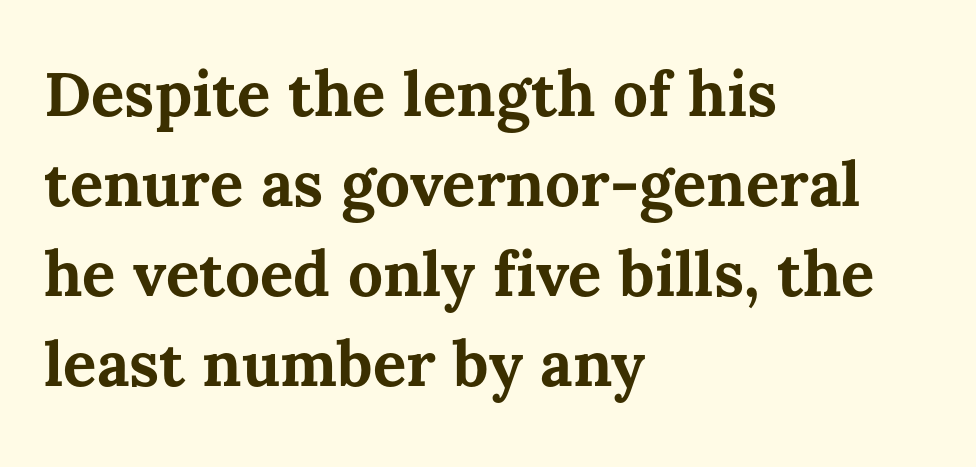
Q: Is the text bold? A: Yes.
Q: Is the text italic (slanted)? A: No, it is upright.
Q: Is the text underlined? A: No.
Q: How is the paragraph aligned? A: Left-aligned.
Q: Is the spacing between letters normal or unusually wide? A: Normal.
Q: Is the spacing between lines tight, normal or loose? A: Normal.
Q: Width (condensed, normal, or wide)? A: Normal.
Q: Stroke contrast? A: Medium.
Q: x-height? A: Medium.
Q: Monospaced? A: No.
